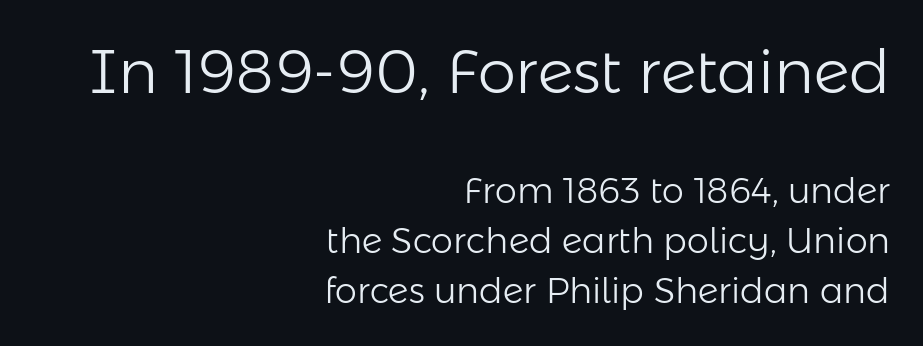
{"serif": "no", "italic": "no", "bold": "no", "weight": "light", "width": "normal", "stroke_contrast": "low", "x_height": "medium", "monospaced": "no", "underline": "no", "align": "right", "line_spacing": "normal", "line_spacing_ratio": 1.43, "letter_spacing": "normal", "letter_spacing_em": 0.0, "larger_block": "first", "size_ratio": 1.74, "glyph_px": 61}
